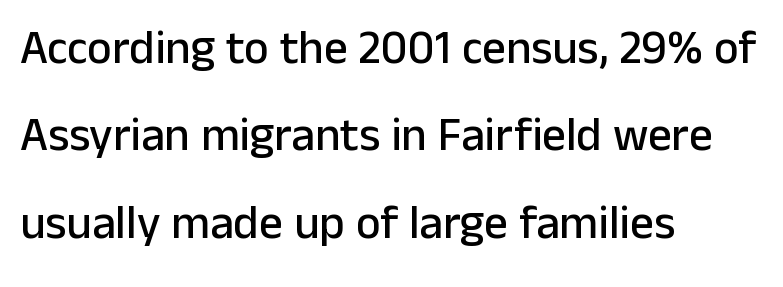
The image shows 47 px sans-serif type, upright; set left-aligned, line spacing 1.86x, normal letter spacing, not underlined; low stroke contrast and a medium x-height.
